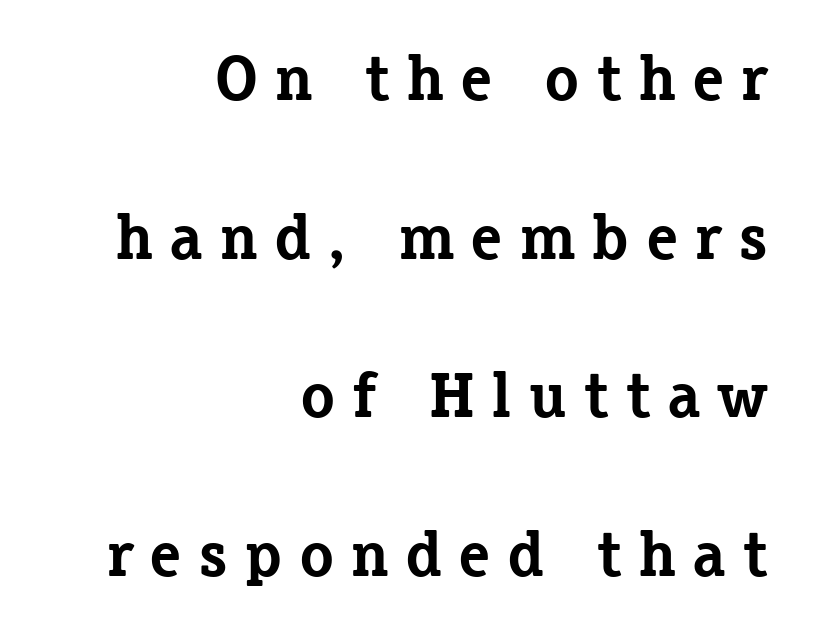
Q: Is the text bold? A: Yes.
Q: Is the text italic (slanted)? A: No, it is upright.
Q: Is the typeface a serif or a sans-serif typeface? A: Serif.
Q: Is the text underlined? A: No.
Q: How is the paragraph aligned? A: Right-aligned.
Q: Is the spacing between letters normal or unusually wide? A: Unusually wide.
Q: Is the spacing between lines tight, normal or loose? A: Loose.
Q: Width (condensed, normal, or wide)? A: Normal.
Q: Stroke contrast? A: Low.
Q: x-height? A: Medium.
Q: Monospaced? A: No.
